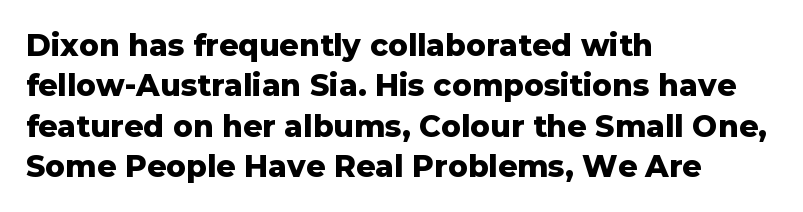
Note: no serifs on the glyphs. Visually the block forms a straight wall on the left and a jagged coastline on the right. Do the characters align in a grid? No, the font is proportional. The strokes are fattened all the way to bold. One glance says typical: line gaps are just what's usual. Rendered with straight, roman letterforms.
